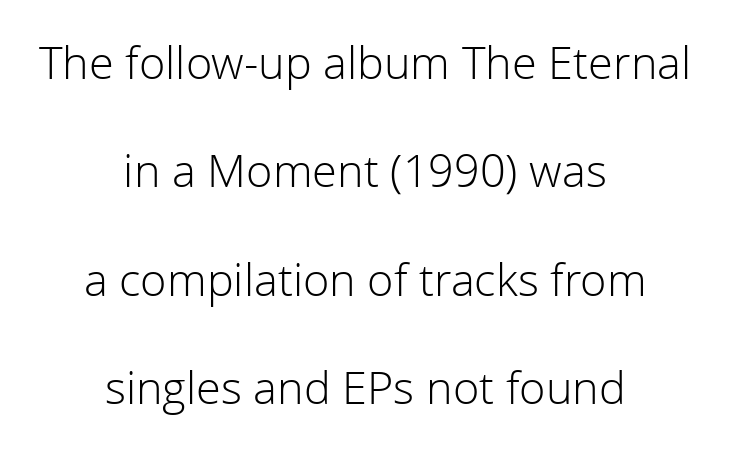
{"serif": "no", "italic": "no", "bold": "no", "weight": "light", "width": "normal", "x_height": "medium", "monospaced": "no", "underline": "no", "align": "center", "line_spacing": "loose", "line_spacing_ratio": 2.41, "letter_spacing": "normal", "letter_spacing_em": 0.0, "glyph_px": 45}
